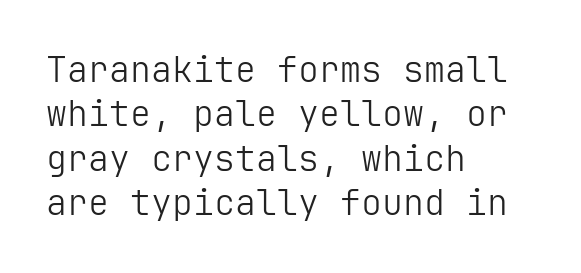
The image shows 35 px light sans-serif type, upright; set left-aligned, normal line spacing (1.27x), normal letter spacing, not underlined; low stroke contrast and a medium x-height.
